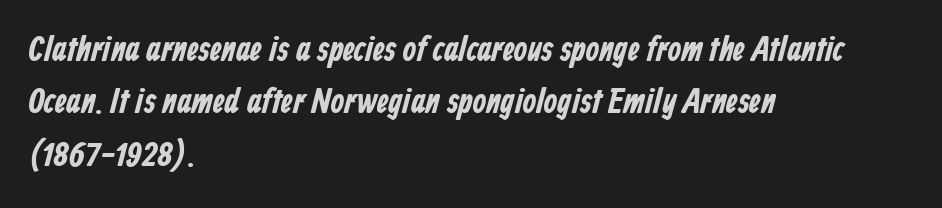
The image shows 35 px bold, condensed sans-serif type; set left-aligned, normal line spacing (1.5x), normal letter spacing, not underlined; low stroke contrast and a medium x-height.
